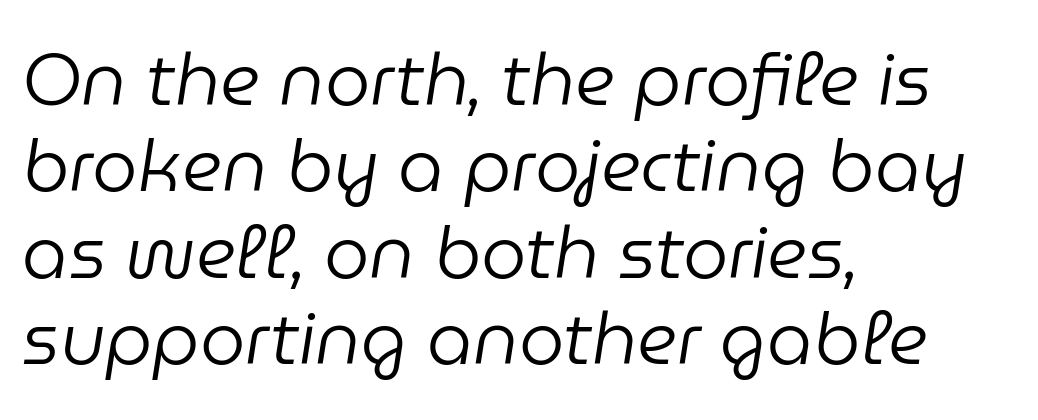
The image shows 72 px regular-weight type, italic (leaning right); set left-aligned, line spacing 1.2x, normal letter spacing, not underlined; low stroke contrast and a medium x-height.
